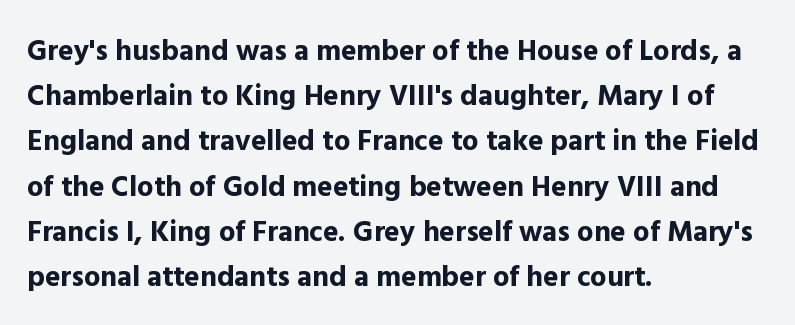
Q: Is the text bold? A: Yes.
Q: Is the text italic (slanted)? A: No, it is upright.
Q: Is the typeface a serif or a sans-serif typeface? A: Sans-serif.
Q: Is the text underlined? A: No.
Q: How is the paragraph aligned? A: Left-aligned.
Q: Is the spacing between letters normal or unusually wide? A: Normal.
Q: Is the spacing between lines tight, normal or loose? A: Normal.
Q: Width (condensed, normal, or wide)? A: Normal.
Q: x-height? A: Medium.
Q: Monospaced? A: No.
